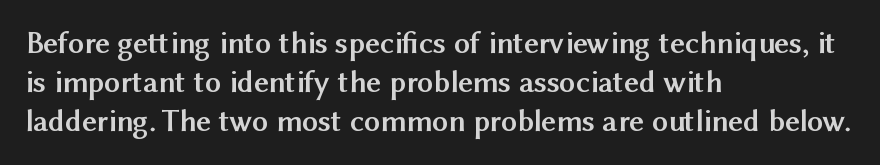
The image shows 32 px semibold sans-serif type, upright; set left-aligned, line spacing 1.22x, normal letter spacing, not underlined; medium stroke contrast and a medium x-height.
